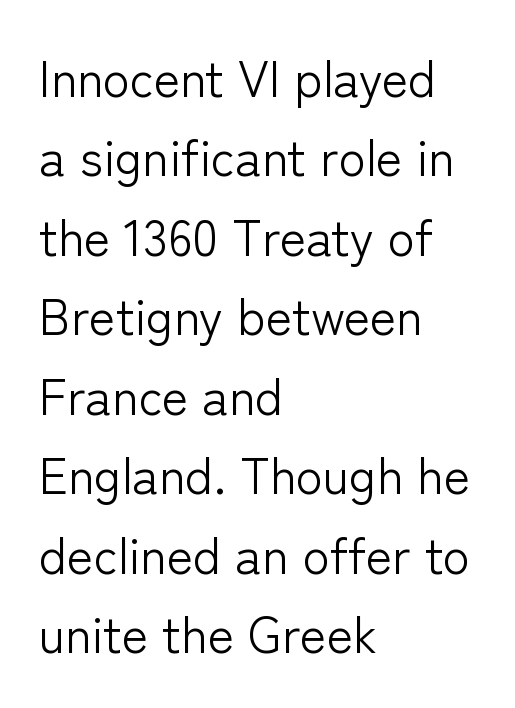
The image shows 50 px light sans-serif type, upright; set left-aligned, normal line spacing (1.59x), normal letter spacing, not underlined; low stroke contrast and a medium x-height.
